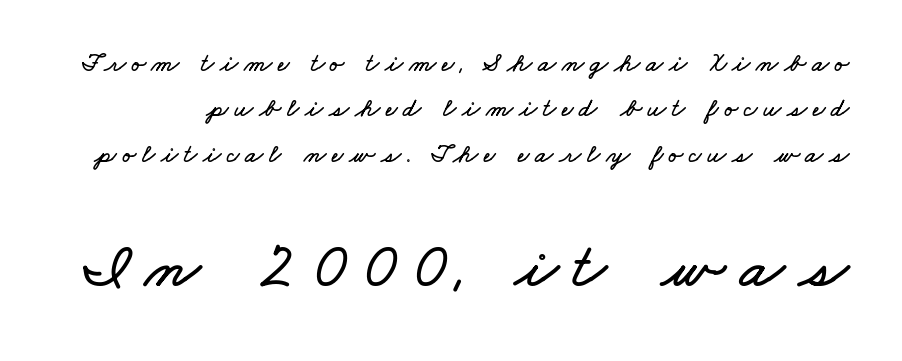
The later block is typeset at a bigger size than the earlier block. Just letters on the line, the space beneath them empty. Characters follow at a spacing far wider than the type designer built in. The face used here is proportionally spaced, like ordinary book or web type.
